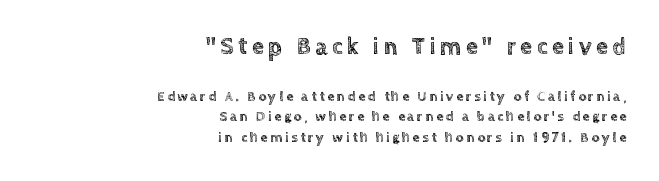
The image shows 24 px text type, upright; set right-aligned, normal line spacing (1.48x), not underlined; the first (top) block is 1.71x larger.
